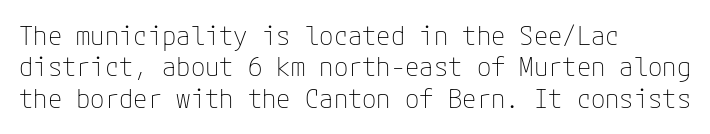
What stands out about the letter spacing? Nothing — it is the standard amount. The rendering anchors every line to the left-hand side. A light-to-regular cut is what we see here. Ordinary non-slanted type is in use.
